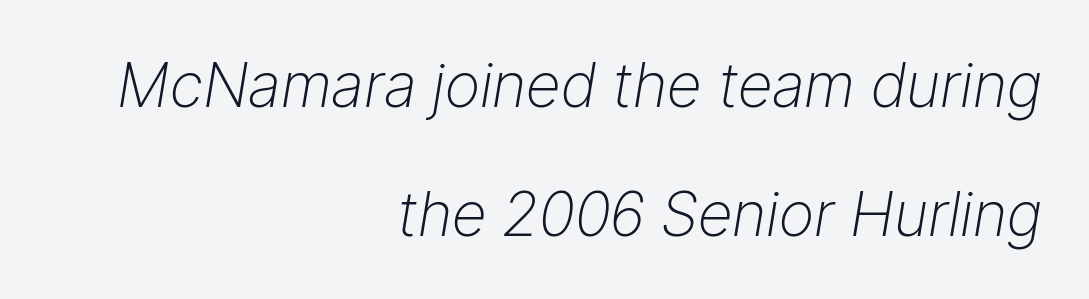
Horizontally, the lines are justified to the trailing edge only. In terms of letterspacing, this is plain default setting. Descender tails drop into unmarked territory. Ink coverage per letter is moderate at most.
